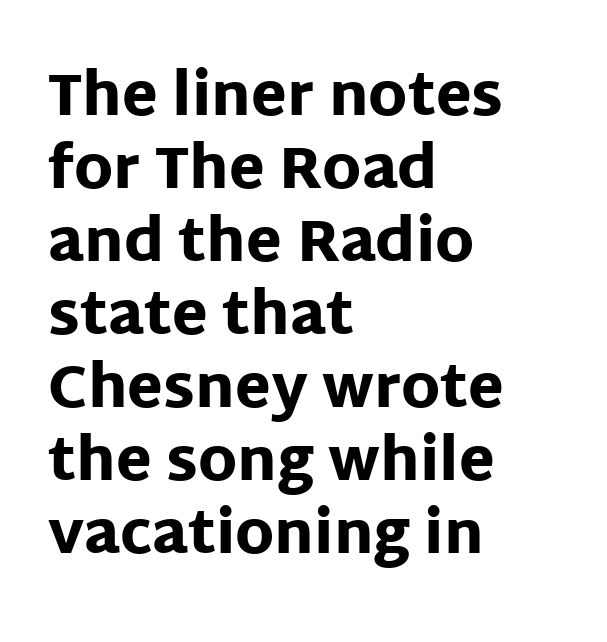
Q: Is the text bold? A: Yes.
Q: Is the text italic (slanted)? A: No, it is upright.
Q: Is the typeface a serif or a sans-serif typeface? A: Sans-serif.
Q: Is the text underlined? A: No.
Q: How is the paragraph aligned? A: Left-aligned.
Q: Is the spacing between letters normal or unusually wide? A: Normal.
Q: Is the spacing between lines tight, normal or loose? A: Normal.
Q: Width (condensed, normal, or wide)? A: Normal.
Q: Stroke contrast? A: Low.
Q: x-height? A: Large.
Q: Monospaced? A: No.
